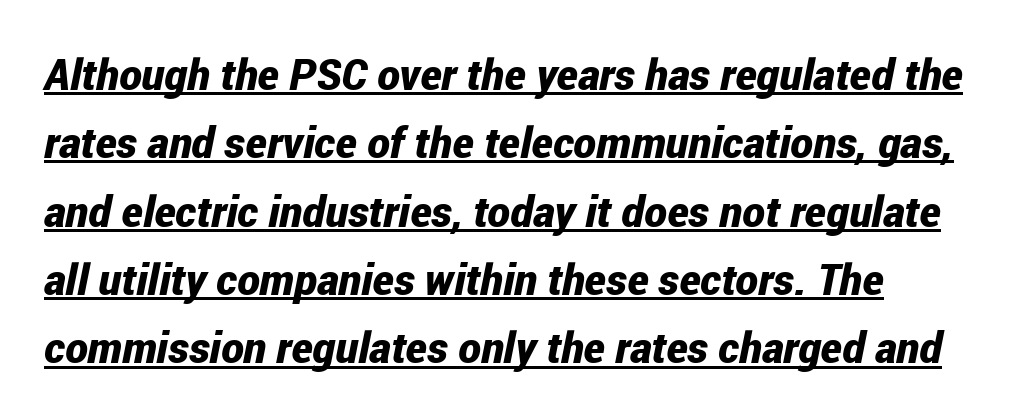
The image shows 43 px bold, condensed type, italic (leaning right); set left-aligned, normal line spacing (1.59x), normal letter spacing, underlined; low stroke contrast and a medium x-height.
